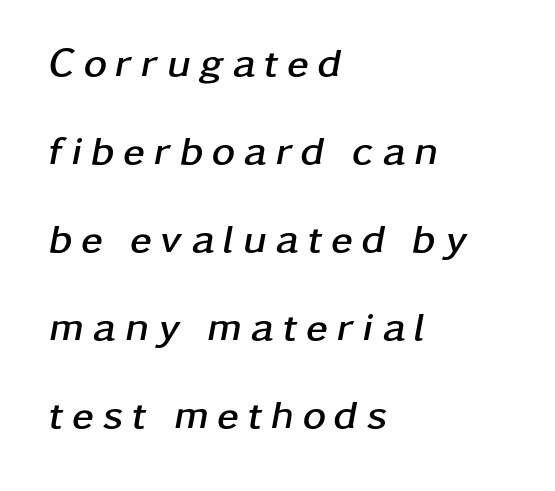
{"italic": "yes", "lean": "right", "slant_degrees": 11, "bold": "yes", "weight": "semibold", "width": "wide", "stroke_contrast": "low", "x_height": "medium", "monospaced": "no", "underline": "no", "align": "left", "line_spacing": "loose", "line_spacing_ratio": 2.2, "letter_spacing": "wide", "letter_spacing_em": 0.21, "glyph_px": 40}
